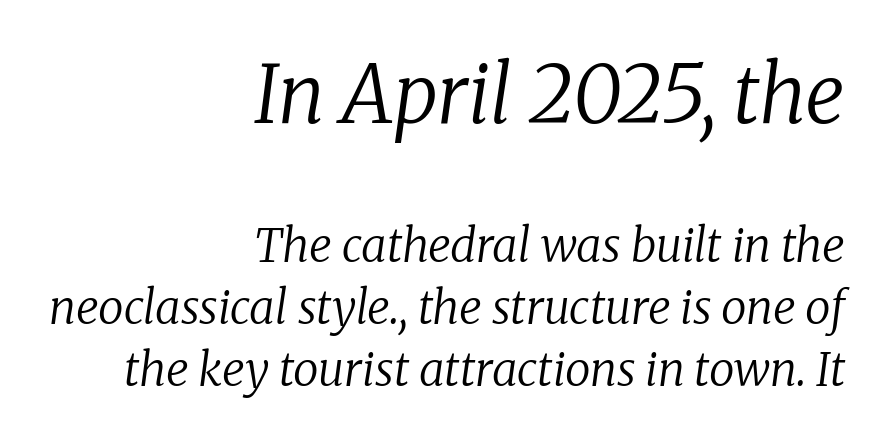
{"serif": "yes", "italic": "yes", "lean": "right", "slant_degrees": 8, "bold": "no", "weight": "regular", "width": "normal", "stroke_contrast": "low", "x_height": "medium", "monospaced": "no", "underline": "no", "align": "right", "line_spacing": "normal", "line_spacing_ratio": 1.35, "letter_spacing": "normal", "letter_spacing_em": 0.0, "larger_block": "first", "size_ratio": 1.74, "glyph_px": 80}
